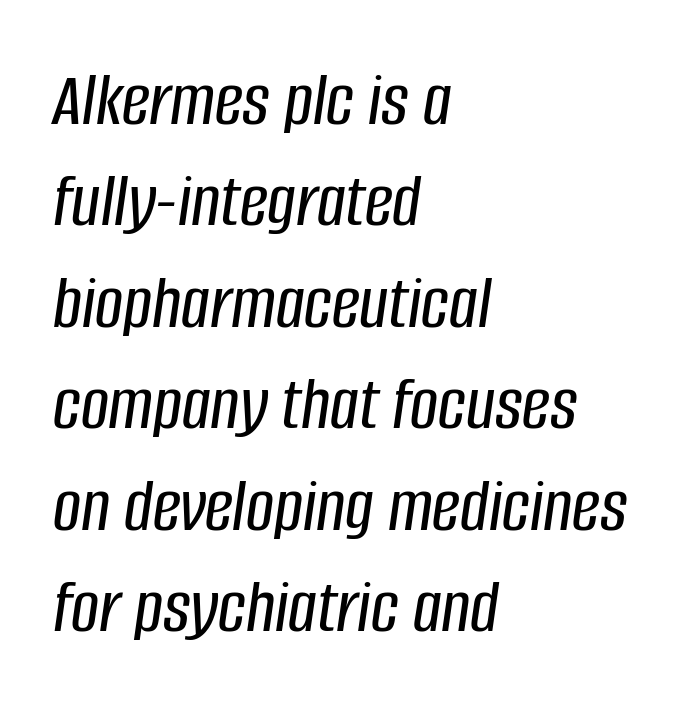
The image shows 78 px condensed type, italic (leaning right); set left-aligned, normal line spacing (1.3x), normal letter spacing, not underlined; low stroke contrast and a large x-height.
